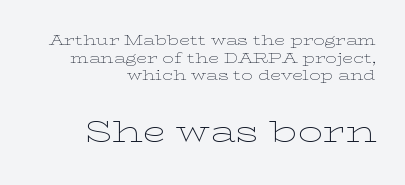
The image shows 31 px thin, wide serif type, upright; set right-aligned, normal line spacing (1.26x), normal letter spacing, not underlined; the second (bottom) block is 2.21x larger; low stroke contrast and a medium x-height.
